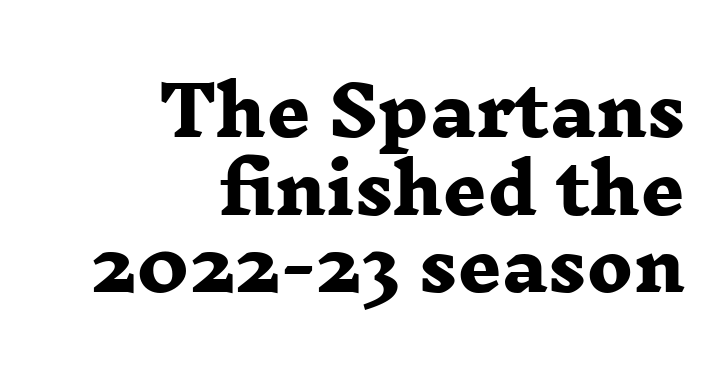
Are there feet on the stems? There are — it's a serif. Varying glyph widths throughout — classic text-font behaviour. Right-aligned paragraph, ragged on the left. The line texture is even and compact thanks to regular tracking. Just letters on the line, the space beneath them empty. Thick stems and heavy bowls — unmistakably bold.
